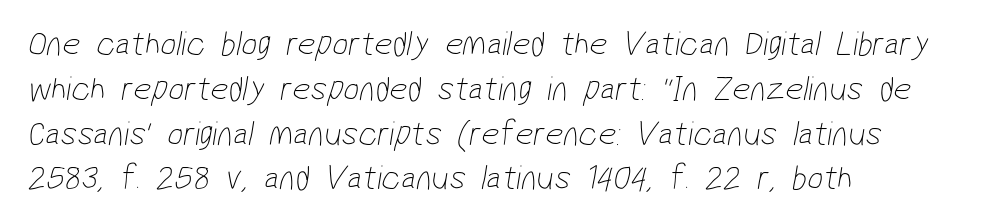
The image shows 35 px thin, condensed sans-serif type; set left-aligned, normal line spacing (1.28x), normal letter spacing, not underlined; low stroke contrast and a medium x-height.
